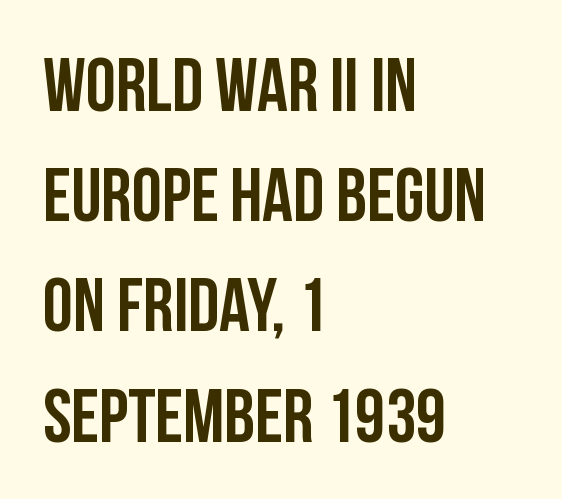
{"serif": "no", "italic": "no", "bold": "yes", "weight": "semibold", "width": "condensed", "stroke_contrast": "low", "x_height": "large", "monospaced": "no", "underline": "no", "align": "left", "line_spacing": "normal", "line_spacing_ratio": 1.45, "letter_spacing": "normal", "letter_spacing_em": 0.0, "glyph_px": 76}
